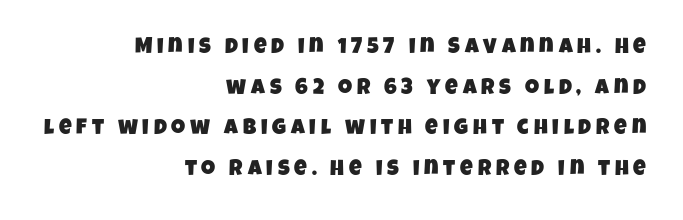
Q: Is the text underlined? A: No.
Q: How is the paragraph aligned? A: Right-aligned.
Q: Is the spacing between letters normal or unusually wide? A: Unusually wide.
